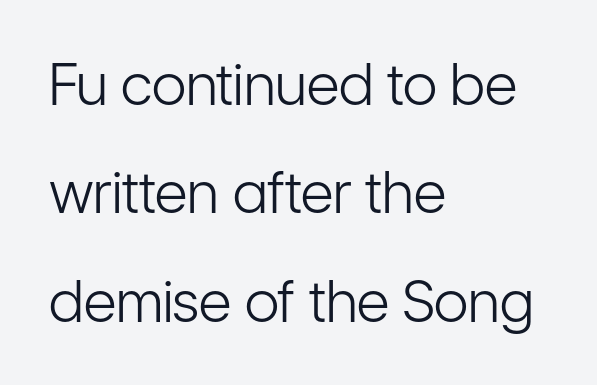
The image shows 57 px light, condensed sans-serif type, upright; set left-aligned, loose line spacing (1.9x), normal letter spacing, not underlined; low stroke contrast and a medium x-height.
